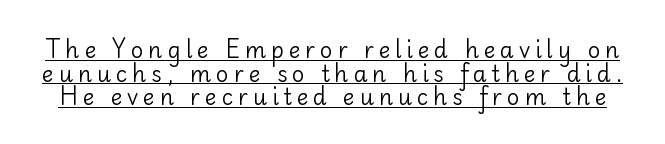
{"italic": "no", "bold": "no", "underline": "yes", "line_spacing": "tight", "line_spacing_ratio": 1.07, "letter_spacing": "wide", "letter_spacing_em": 0.22, "glyph_px": 22}
